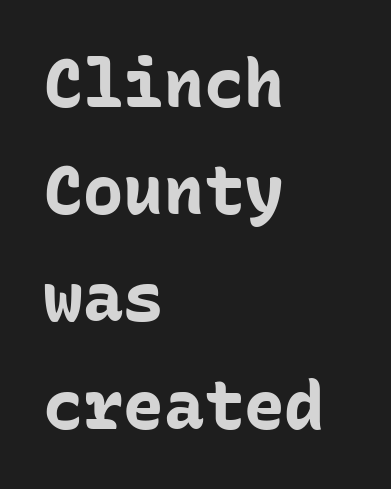
Leading: standard. This is heavy type, rendered in bold. Fixed-width glyphs throughout — classic coding-font behaviour. Typeset ragged right — the left edge is the straight one. The space directly below the letters is spotless. To sum up the face: it is a sans, with no serifs.
